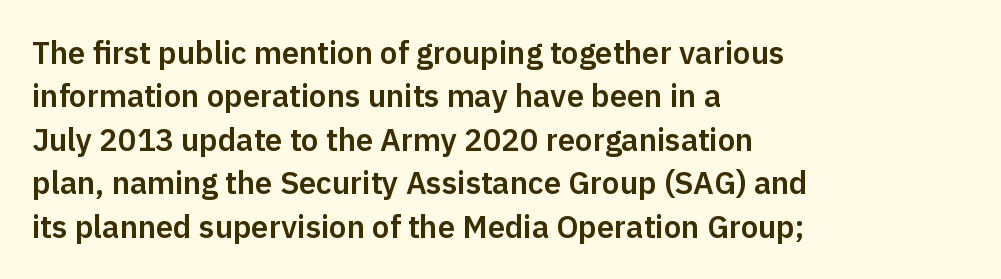
{"serif": "no", "italic": "no", "width": "normal", "stroke_contrast": "low", "x_height": "medium", "monospaced": "no", "underline": "no", "align": "left", "line_spacing": "normal", "line_spacing_ratio": 1.4, "letter_spacing": "normal", "letter_spacing_em": 0.0, "glyph_px": 31}
